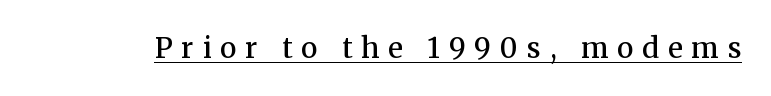
Q: Is the text bold? A: Semi-bold.
Q: Is the text italic (slanted)? A: No, it is upright.
Q: Is the typeface a serif or a sans-serif typeface? A: Serif.
Q: Is the text underlined? A: Yes.
Q: Is the spacing between letters normal or unusually wide? A: Unusually wide.
Q: Width (condensed, normal, or wide)? A: Normal.
Q: Stroke contrast? A: Medium.
Q: x-height? A: Medium.
Q: Monospaced? A: No.
